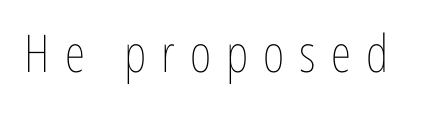
Style check: upright. The rendering uses natural spacing where letterforms have individual widths. The font sits on the lighter half of the weight spectrum, regular included. Letter spacing: wide. Letters rest on an invisible, unmarked baseline.
